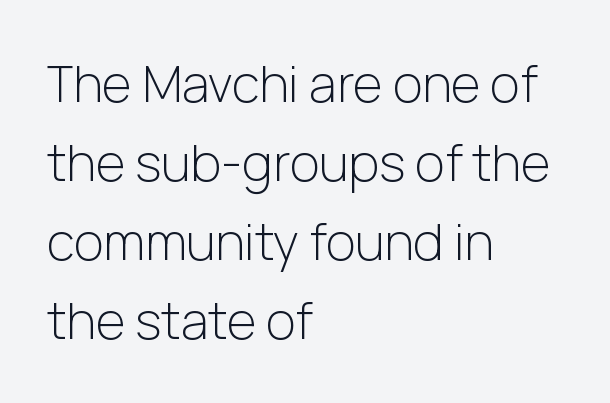
{"serif": "no", "italic": "no", "bold": "no", "weight": "light", "width": "normal", "stroke_contrast": "low", "x_height": "medium", "monospaced": "no", "underline": "no", "align": "left", "line_spacing": "normal", "line_spacing_ratio": 1.55, "letter_spacing": "normal", "letter_spacing_em": 0.0, "glyph_px": 51}
